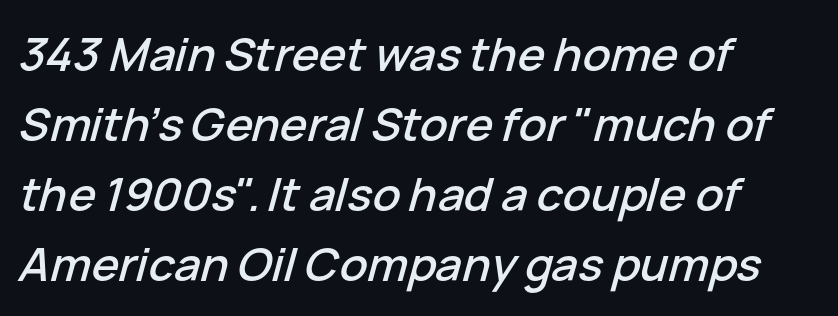
The image shows 46 px text type, italic (leaning right); set left-aligned, normal line spacing (1.52x), normal letter spacing, not underlined; low stroke contrast and a medium x-height.
